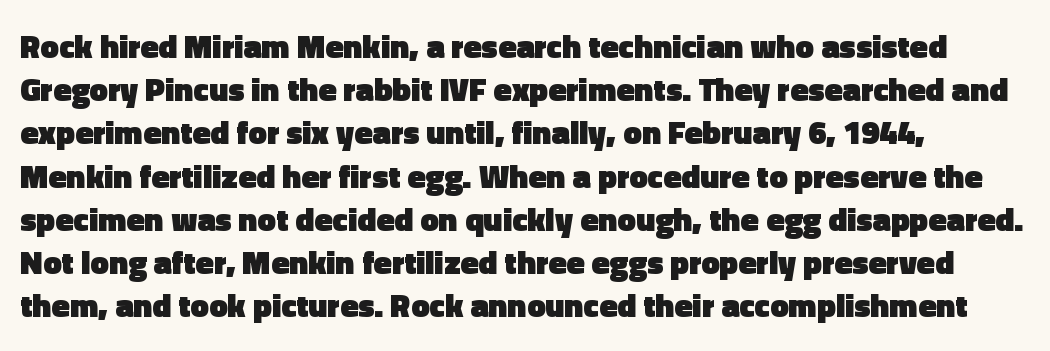
Q: Is the text bold? A: Yes.
Q: Is the text italic (slanted)? A: No, it is upright.
Q: Is the typeface a serif or a sans-serif typeface? A: Sans-serif.
Q: Is the text underlined? A: No.
Q: How is the paragraph aligned? A: Left-aligned.
Q: Is the spacing between letters normal or unusually wide? A: Normal.
Q: Is the spacing between lines tight, normal or loose? A: Normal.
Q: Width (condensed, normal, or wide)? A: Normal.
Q: x-height? A: Medium.
Q: Monospaced? A: No.
